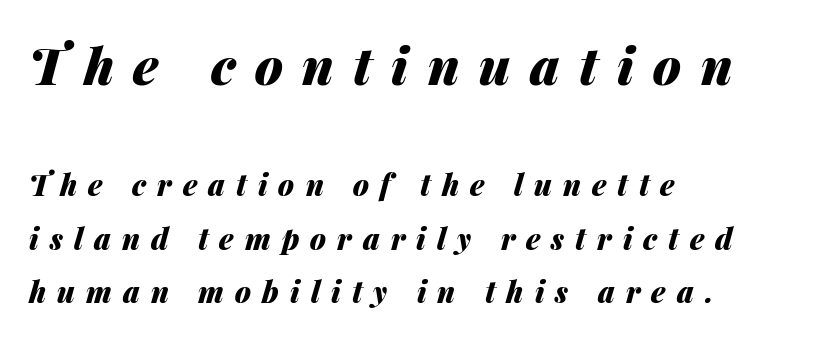
{"italic": "yes", "lean": "right", "slant_degrees": 14, "bold": "yes", "weight": "heavy", "width": "normal", "stroke_contrast": "medium", "x_height": "medium", "monospaced": "no", "underline": "no", "align": "left", "line_spacing_ratio": 1.85, "letter_spacing": "wide", "letter_spacing_em": 0.38, "larger_block": "first", "size_ratio": 1.76, "glyph_px": 51}
